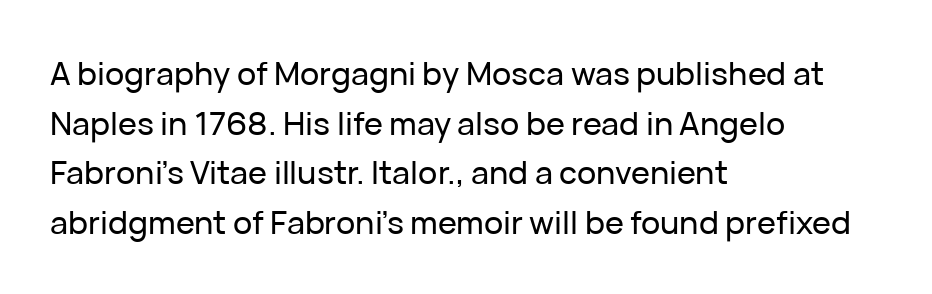
The image shows 32 px sans-serif type, upright; set left-aligned, normal line spacing (1.55x), normal letter spacing, not underlined; low stroke contrast and a medium x-height.
